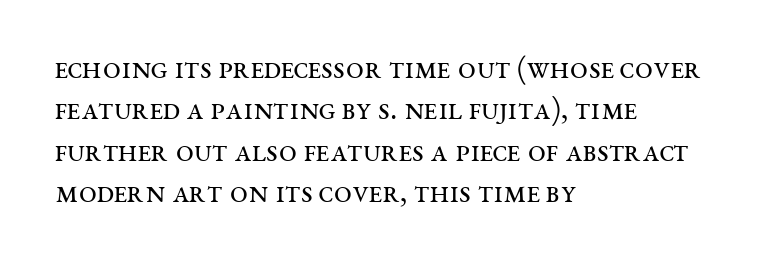
{"serif": "yes", "italic": "no", "bold": "no", "weight": "regular", "width": "wide", "stroke_contrast": "medium", "x_height": "large", "monospaced": "no", "underline": "no", "align": "left", "line_spacing": "normal", "line_spacing_ratio": 1.29, "letter_spacing": "normal", "letter_spacing_em": 0.0, "glyph_px": 32}
